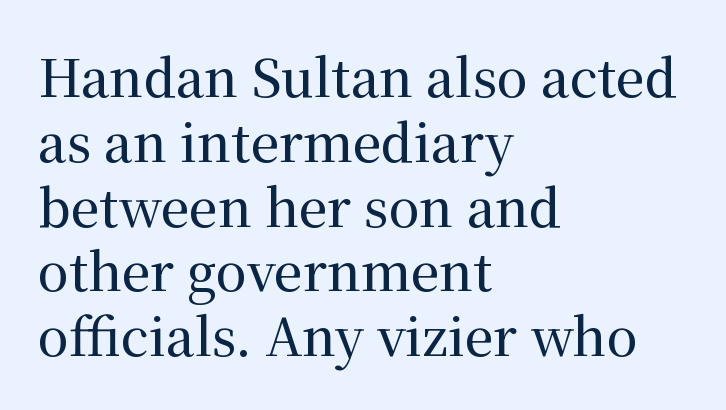
The image shows 51 px serif type, upright; set left-aligned, normal line spacing (1.27x), normal letter spacing, not underlined; medium stroke contrast and a medium x-height.
